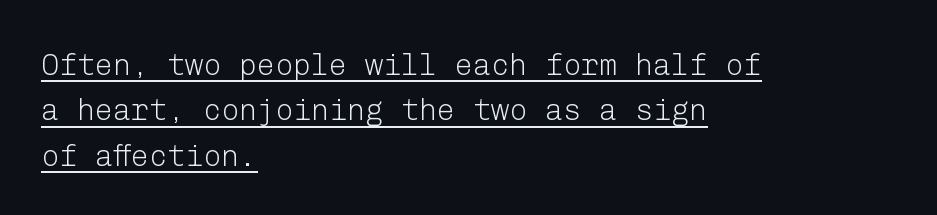
{"serif": "no", "italic": "no", "bold": "no", "weight": "light", "width": "normal", "stroke_contrast": "low", "x_height": "medium", "underline": "yes", "align": "left", "line_spacing": "normal", "line_spacing_ratio": 1.51, "letter_spacing": "normal", "letter_spacing_em": 0.0, "glyph_px": 30}
